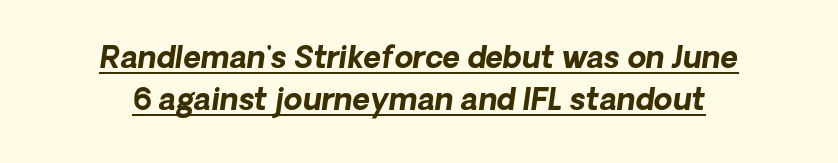
Q: Is the text bold? A: Yes.
Q: Is the typeface a serif or a sans-serif typeface? A: Sans-serif.
Q: Is the text underlined? A: Yes.
Q: Is the spacing between letters normal or unusually wide? A: Normal.
Q: Is the spacing between lines tight, normal or loose? A: Normal.
Q: Width (condensed, normal, or wide)? A: Normal.
Q: Stroke contrast? A: Low.
Q: x-height? A: Medium.
Q: Monospaced? A: No.
